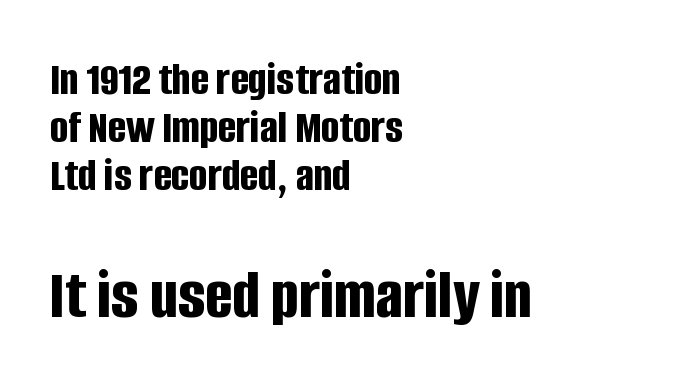
Q: Is the text bold? A: Yes.
Q: Is the text italic (slanted)? A: No, it is upright.
Q: Is the typeface a serif or a sans-serif typeface? A: Sans-serif.
Q: Is the text underlined? A: No.
Q: How is the paragraph aligned? A: Left-aligned.
Q: Is the spacing between letters normal or unusually wide? A: Normal.
Q: Is the spacing between lines tight, normal or loose? A: Tight.
Q: Which block of text is set in a larger size, the first (top) or the second (bottom)? A: The second (bottom) one.
Q: Width (condensed, normal, or wide)? A: Condensed.
Q: Stroke contrast? A: Low.
Q: x-height? A: Large.
Q: Monospaced? A: No.
